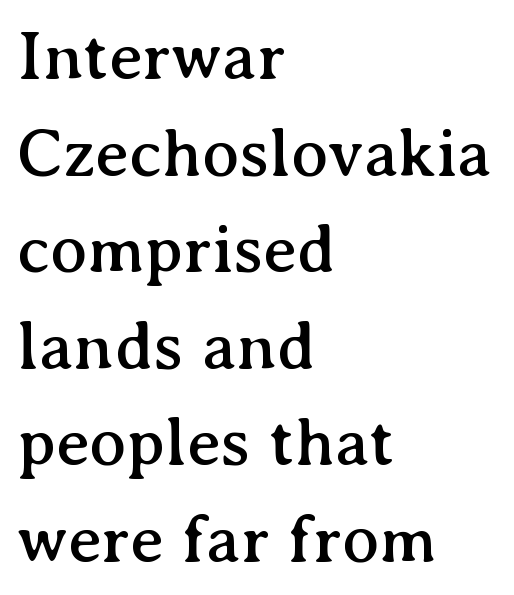
Q: Is the text italic (slanted)? A: No, it is upright.
Q: Is the typeface a serif or a sans-serif typeface? A: Serif.
Q: Is the text underlined? A: No.
Q: How is the paragraph aligned? A: Left-aligned.
Q: Is the spacing between letters normal or unusually wide? A: Normal.
Q: Is the spacing between lines tight, normal or loose? A: Normal.
Q: Width (condensed, normal, or wide)? A: Normal.
Q: Stroke contrast? A: Medium.
Q: x-height? A: Medium.
Q: Monospaced? A: No.
